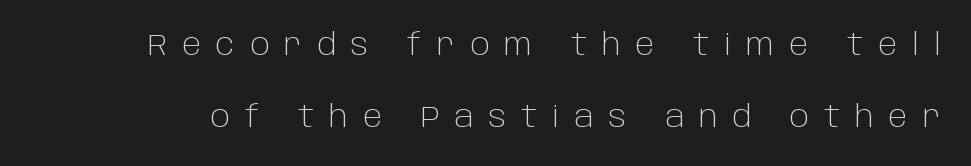
The image shows 30 px light sans-serif type, upright; set loose line spacing (2.4x), unusually wide letter spacing (+0.5 em), not underlined; low stroke contrast and a large x-height.
